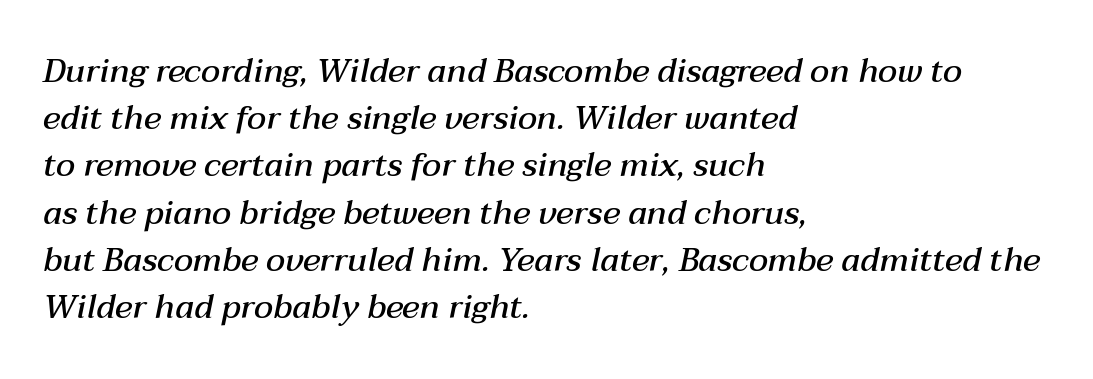
Q: Is the text bold? A: Semi-bold.
Q: Is the text italic (slanted)? A: Yes, it leans right by about 12 degrees.
Q: Is the text underlined? A: No.
Q: How is the paragraph aligned? A: Left-aligned.
Q: Is the spacing between letters normal or unusually wide? A: Normal.
Q: Is the spacing between lines tight, normal or loose? A: Normal.
Q: Width (condensed, normal, or wide)? A: Normal.
Q: Stroke contrast? A: Medium.
Q: x-height? A: Medium.
Q: Monospaced? A: No.
